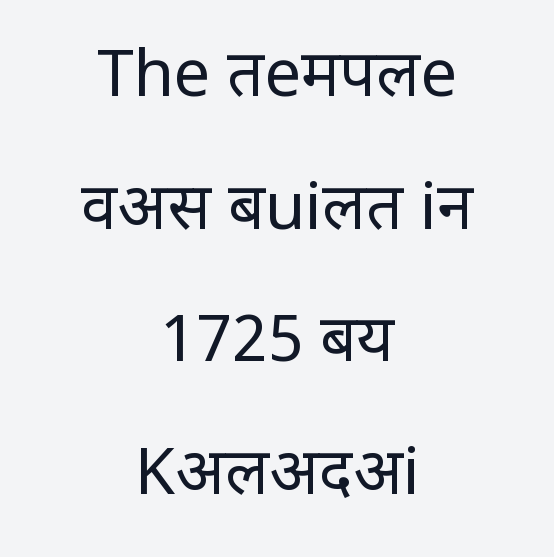
The image shows 65 px regular-weight, condensed sans-serif type, upright; set centered, loose line spacing (2.04x), normal letter spacing, not underlined; low stroke contrast and a large x-height.
